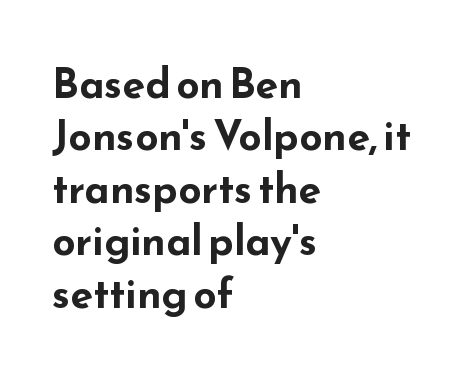
The image shows 41 px bold, wide sans-serif type, upright; set left-aligned, normal line spacing (1.28x), normal letter spacing, not underlined; low stroke contrast and a small x-height.
